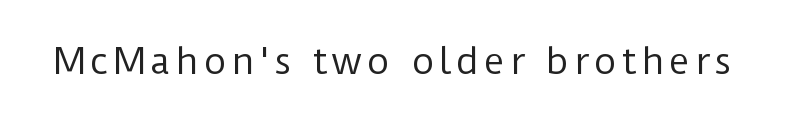
Spacing verdict: proportional, widths tailored to each character. Nothing heavy about these letters — not bold at all. Ascenders rise straight up at ninety degrees. A sans-serif font was chosen for this passage.
